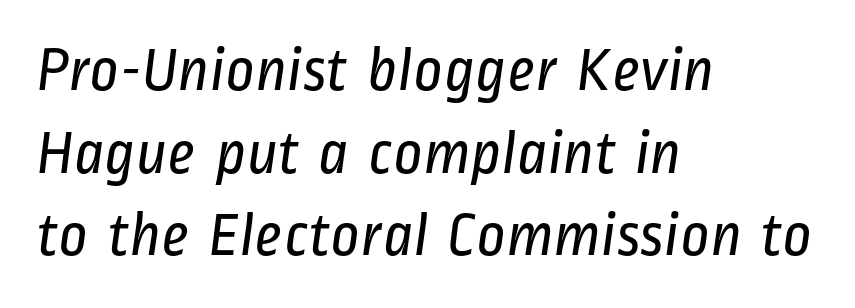
Q: Is the text bold? A: No.
Q: Is the typeface a serif or a sans-serif typeface? A: Sans-serif.
Q: Is the text underlined? A: No.
Q: How is the paragraph aligned? A: Left-aligned.
Q: Is the spacing between letters normal or unusually wide? A: Normal.
Q: Is the spacing between lines tight, normal or loose? A: Normal.
Q: Width (condensed, normal, or wide)? A: Condensed.
Q: Stroke contrast? A: Low.
Q: x-height? A: Medium.
Q: Monospaced? A: No.
